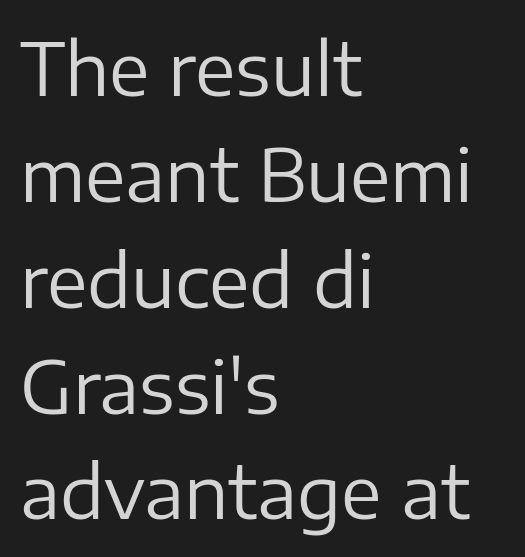
The image shows 73 px regular-weight sans-serif type, upright; set left-aligned, normal line spacing (1.45x), normal letter spacing, not underlined; low stroke contrast and a medium x-height.
